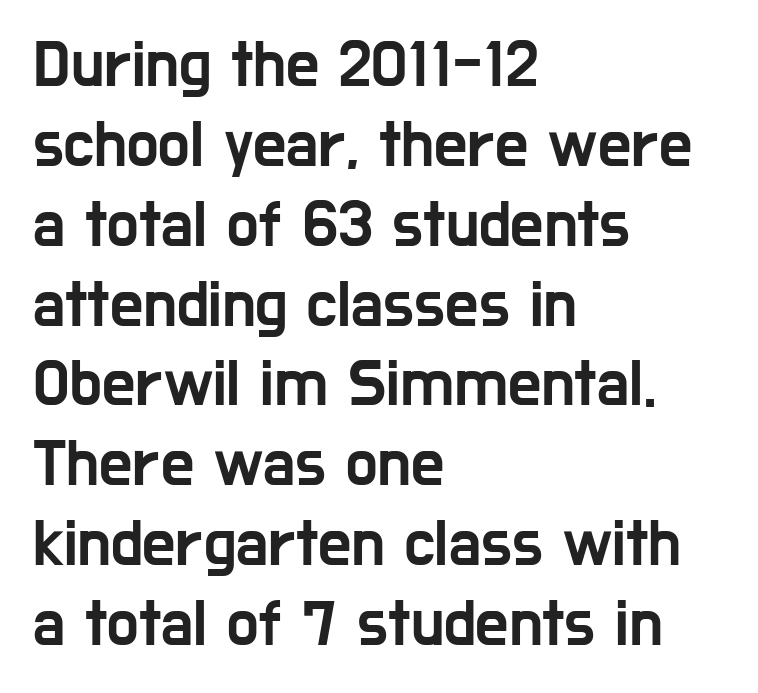
{"serif": "no", "italic": "no", "width": "condensed", "stroke_contrast": "low", "x_height": "medium", "monospaced": "no", "underline": "no", "align": "left", "line_spacing_ratio": 1.21, "letter_spacing": "normal", "letter_spacing_em": 0.0, "glyph_px": 66}
